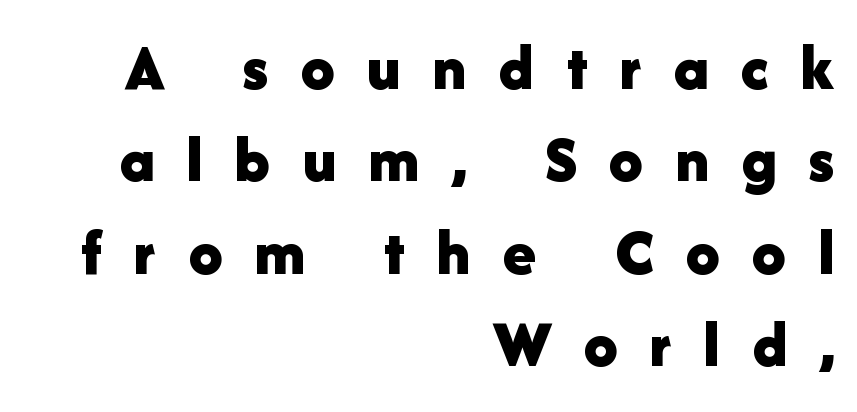
{"serif": "no", "italic": "no", "bold": "yes", "weight": "bold", "width": "normal", "stroke_contrast": "low", "x_height": "medium", "monospaced": "no", "underline": "no", "align": "right", "line_spacing": "normal", "line_spacing_ratio": 1.38, "letter_spacing": "wide", "letter_spacing_em": 0.48, "glyph_px": 67}
